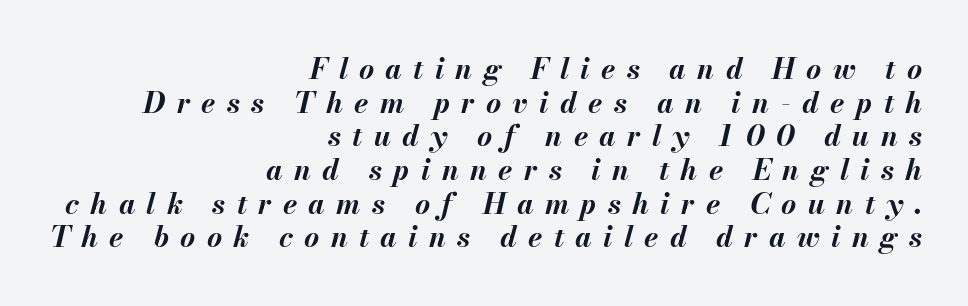
Q: Is the text bold? A: Yes.
Q: Is the text italic (slanted)? A: Yes, it leans right by about 13 degrees.
Q: Is the text underlined? A: No.
Q: How is the paragraph aligned? A: Right-aligned.
Q: Is the spacing between letters normal or unusually wide? A: Unusually wide.
Q: Width (condensed, normal, or wide)? A: Normal.
Q: Stroke contrast? A: Medium.
Q: x-height? A: Small.
Q: Monospaced? A: No.
